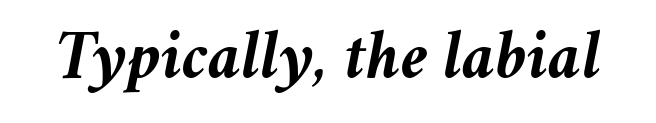
Q: Is the text bold? A: Yes.
Q: Is the text italic (slanted)? A: Yes, it leans right by about 11 degrees.
Q: Is the text underlined? A: No.
Q: Is the spacing between letters normal or unusually wide? A: Normal.
Q: Width (condensed, normal, or wide)? A: Normal.
Q: Stroke contrast? A: Medium.
Q: x-height? A: Medium.
Q: Monospaced? A: No.
